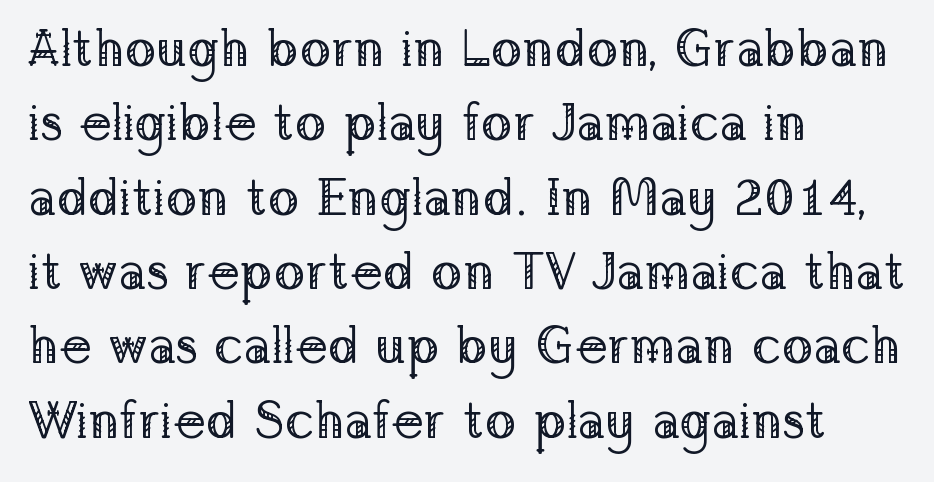
Tall strokes in this sample are plumb rather than angled. A normal amount of white space separates one row of letters from the next. Check where the strokes stop: tiny serifs finish them off. Is the block centered? No — it sits flush against the left margin.
